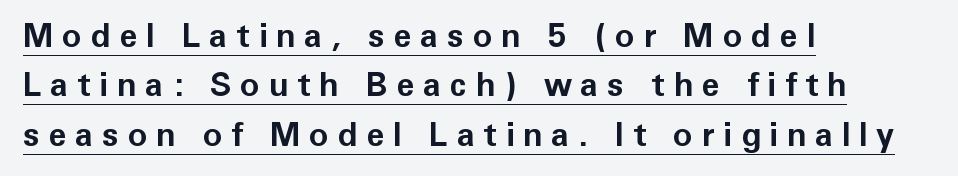
The image shows 33 px bold sans-serif type, upright; set left-aligned, normal line spacing (1.5x), unusually wide letter spacing (+0.26 em), underlined; low stroke contrast and a medium x-height.
